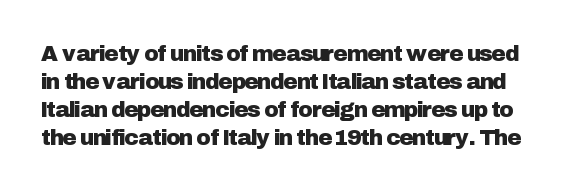
Q: Is the text italic (slanted)? A: No, it is upright.
Q: Is the text underlined? A: No.
Q: Is the spacing between letters normal or unusually wide? A: Normal.
Q: Is the spacing between lines tight, normal or loose? A: Normal.
